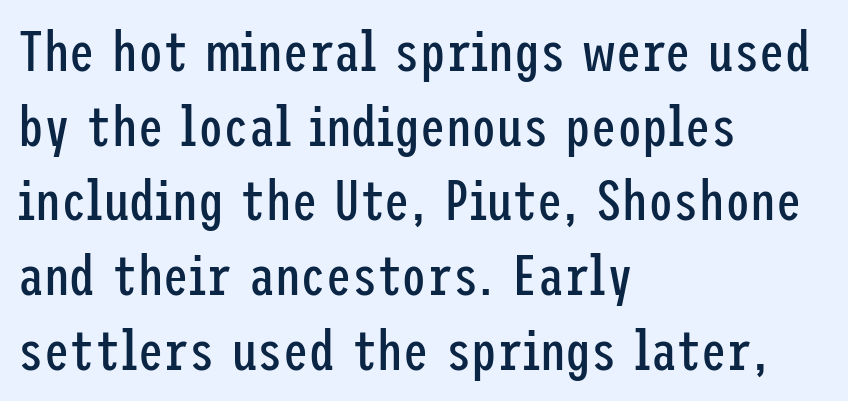
{"serif": "no", "italic": "no", "bold": "no", "weight": "regular", "width": "condensed", "stroke_contrast": "low", "x_height": "medium", "underline": "no", "align": "left", "line_spacing": "normal", "line_spacing_ratio": 1.31, "letter_spacing": "normal", "letter_spacing_em": 0.0, "glyph_px": 57}
